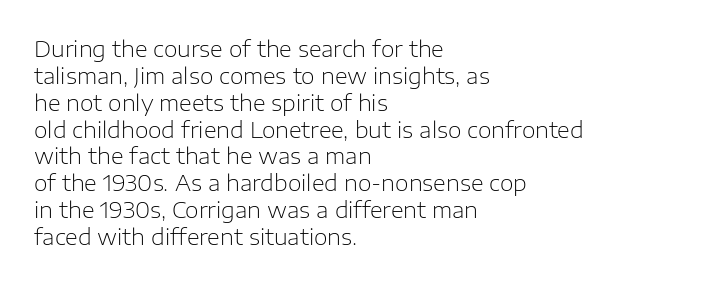
Honestly, the letter spacing is just normal — you wouldn't notice it. A student would call this left alignment; a typographer would say flush left, rag right. The font sits on the lighter half of the weight spectrum, regular included. Just letters on the line, the space beneath them empty.
